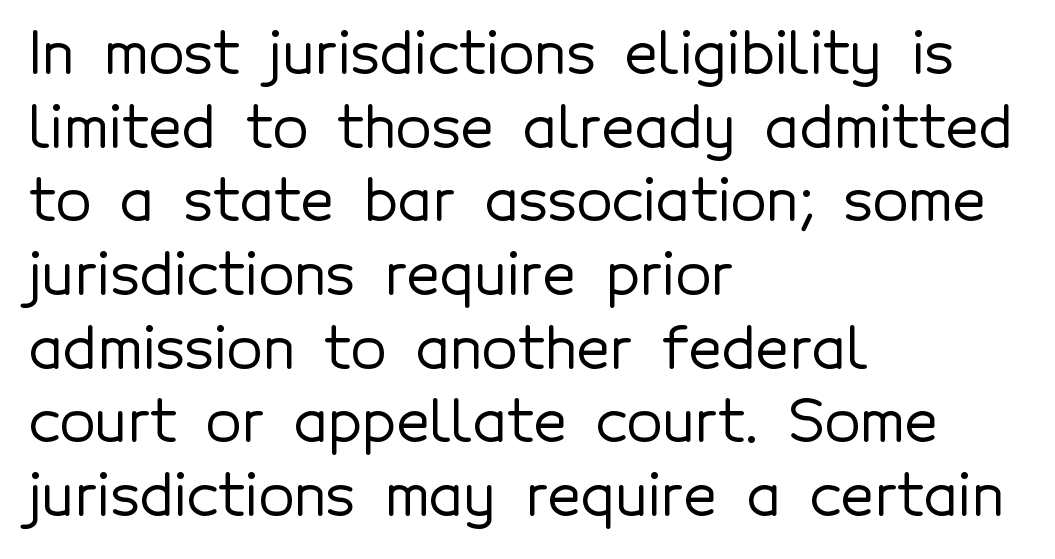
You could not count columns in this text — the font is proportionally spaced. Classification — sans serif. Check the space under the baseline: it is left empty. Is there much room between lines? A standard amount, neither cramped nor airy.
